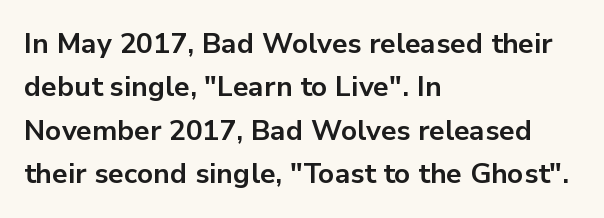
The image shows 28 px bold sans-serif type, upright; set left-aligned, normal line spacing (1.55x), normal letter spacing, not underlined; low stroke contrast and a medium x-height.
